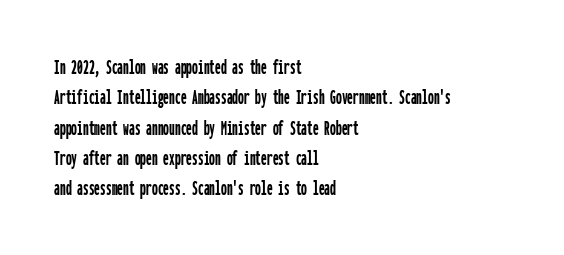
{"italic": "no", "underline": "no", "align": "left", "line_spacing": "normal", "line_spacing_ratio": 1.32, "letter_spacing": "normal", "letter_spacing_em": 0.0, "glyph_px": 23}
